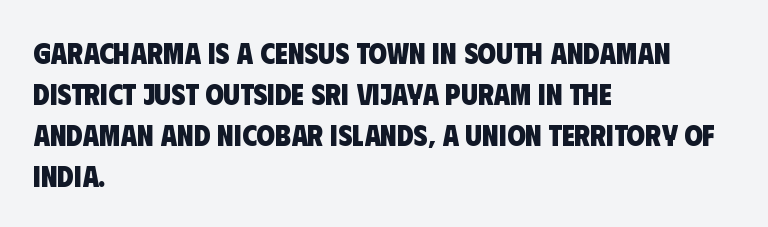
{"serif": "no", "bold": "yes", "weight": "heavy", "width": "condensed", "stroke_contrast": "low", "x_height": "large", "monospaced": "no", "underline": "no", "align": "left", "line_spacing": "normal", "line_spacing_ratio": 1.37, "letter_spacing": "normal", "letter_spacing_em": 0.0, "glyph_px": 30}
